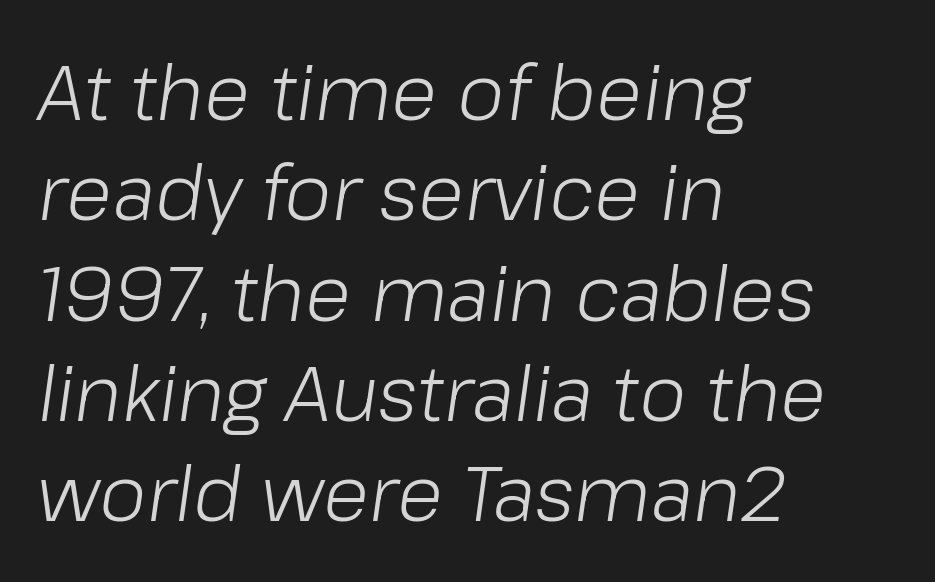
The face used here is rendered with its standard letterfit. Line spacing here is normal. Looks like regular typesetting: each glyph gets only the width it needs. The lines in this sample share a left origin and differ only in where they stop. Underline: absent.
